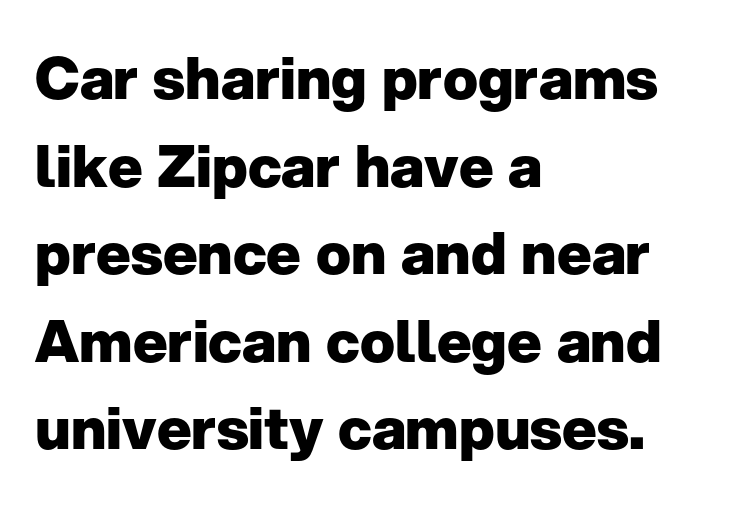
The image shows 58 px heavy sans-serif type, upright; set left-aligned, normal line spacing (1.51x), normal letter spacing, not underlined; low stroke contrast and a medium x-height.
